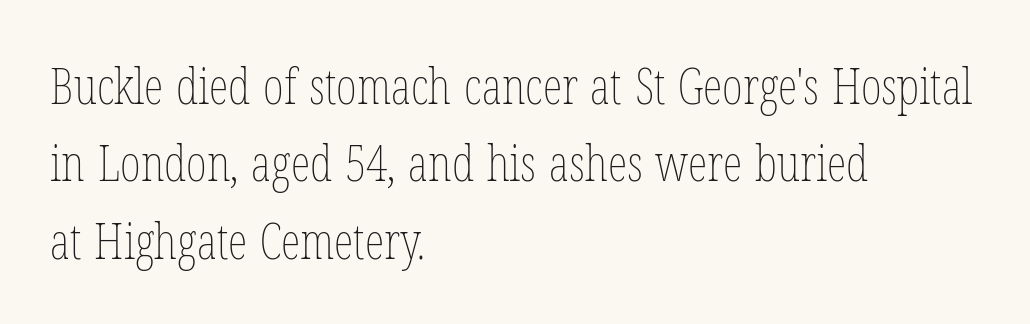
Q: Is the text bold? A: No.
Q: Is the text italic (slanted)? A: No, it is upright.
Q: Is the text underlined? A: No.
Q: How is the paragraph aligned? A: Left-aligned.
Q: Is the spacing between letters normal or unusually wide? A: Normal.
Q: Is the spacing between lines tight, normal or loose? A: Normal.
Q: Width (condensed, normal, or wide)? A: Condensed.
Q: Stroke contrast? A: Low.
Q: x-height? A: Medium.
Q: Monospaced? A: No.
